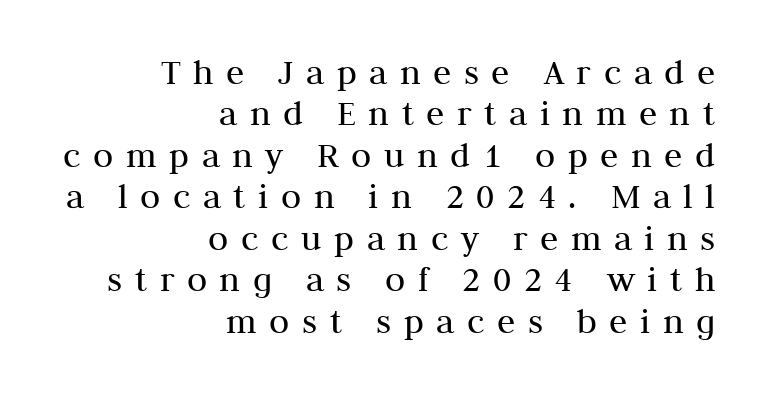
Q: Is the text bold? A: No.
Q: Is the text italic (slanted)? A: No, it is upright.
Q: Is the typeface a serif or a sans-serif typeface? A: Serif.
Q: Is the text underlined? A: No.
Q: How is the paragraph aligned? A: Right-aligned.
Q: Is the spacing between letters normal or unusually wide? A: Unusually wide.
Q: Is the spacing between lines tight, normal or loose? A: Tight.
Q: Width (condensed, normal, or wide)? A: Normal.
Q: Stroke contrast? A: Medium.
Q: x-height? A: Medium.
Q: Monospaced? A: No.
